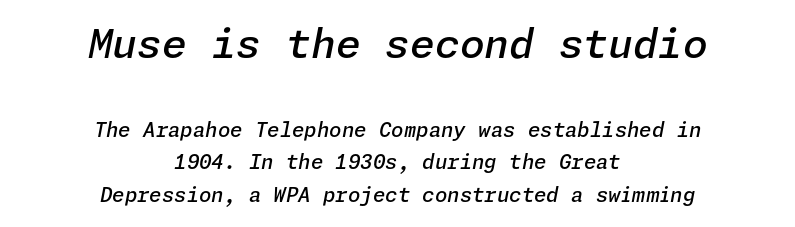
{"italic": "yes", "lean": "right", "slant_degrees": 11, "bold": "semi", "weight": "semibold", "width": "normal", "stroke_contrast": "low", "x_height": "medium", "underline": "no", "align": "center", "line_spacing": "normal", "line_spacing_ratio": 1.64, "letter_spacing": "normal", "letter_spacing_em": 0.0, "larger_block": "first", "size_ratio": 2.0, "glyph_px": 40}
